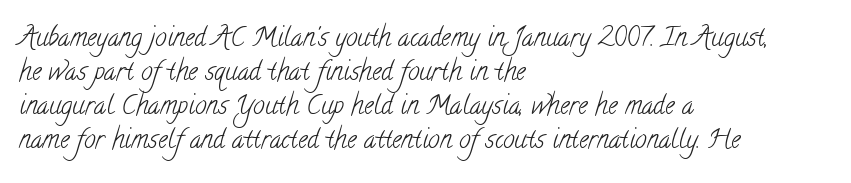
{"bold": "no", "underline": "no", "align": "left", "line_spacing": "normal", "line_spacing_ratio": 1.31, "letter_spacing": "normal", "letter_spacing_em": 0.0, "glyph_px": 26}
